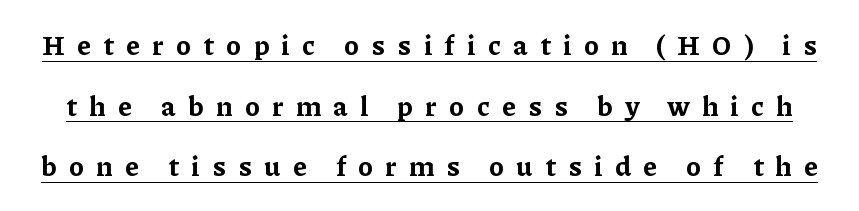
{"italic": "no", "bold": "yes", "underline": "yes", "line_spacing": "loose", "line_spacing_ratio": 2.25, "letter_spacing": "wide", "letter_spacing_em": 0.46, "glyph_px": 27}
